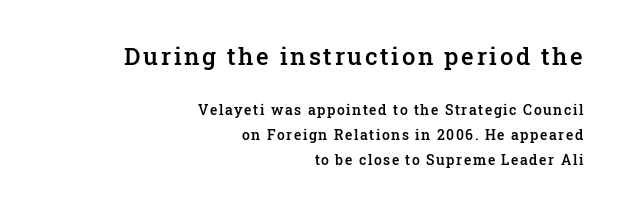
Notice how the passage keeps a crisp vertical edge on the right only. The typography opts for an upright posture over an oblique one. Semibold letterforms, between regular and bold. The initial chunk of copy outweighs the following chunk in type size. Underline: absent.
